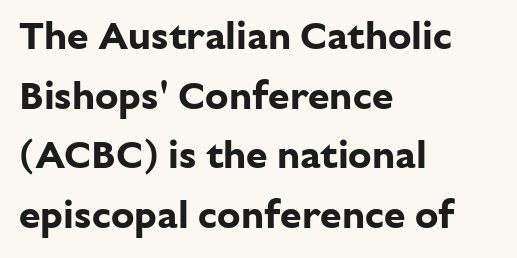
{"serif": "no", "italic": "no", "bold": "yes", "weight": "bold", "width": "normal", "stroke_contrast": "low", "x_height": "medium", "monospaced": "no", "underline": "no", "align": "left", "line_spacing": "normal", "line_spacing_ratio": 1.53, "letter_spacing": "normal", "letter_spacing_em": 0.0, "glyph_px": 39}
